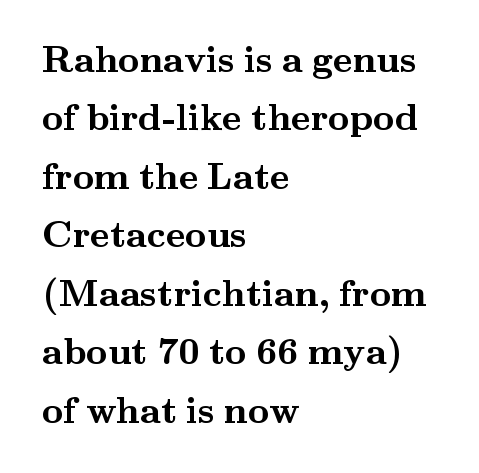
Q: Is the text bold? A: Yes.
Q: Is the text italic (slanted)? A: No, it is upright.
Q: Is the typeface a serif or a sans-serif typeface? A: Serif.
Q: Is the text underlined? A: No.
Q: How is the paragraph aligned? A: Left-aligned.
Q: Is the spacing between letters normal or unusually wide? A: Normal.
Q: Is the spacing between lines tight, normal or loose? A: Normal.
Q: Width (condensed, normal, or wide)? A: Wide.
Q: Stroke contrast? A: Medium.
Q: x-height? A: Small.
Q: Monospaced? A: No.
